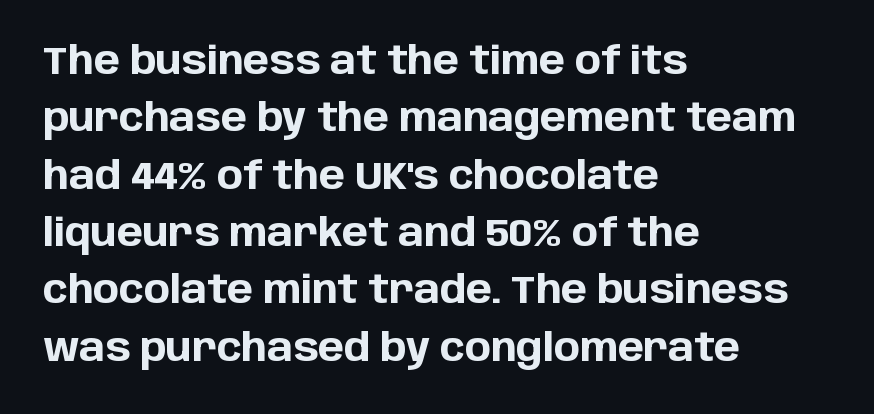
The image shows 39 px bold sans-serif type, upright; set left-aligned, normal line spacing (1.47x), normal letter spacing, not underlined; low stroke contrast and a large x-height.
